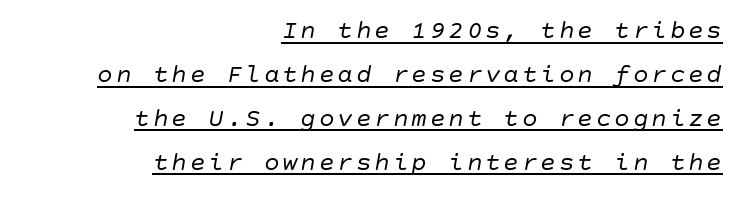
Q: Is the text bold? A: No.
Q: Is the text italic (slanted)? A: Yes, it leans right by about 10 degrees.
Q: Is the text underlined? A: Yes.
Q: How is the paragraph aligned? A: Right-aligned.
Q: Is the spacing between lines tight, normal or loose? A: Normal.
